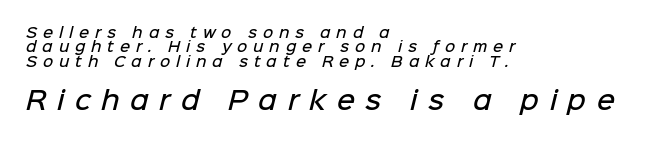
Tracking here is generous; glyphs stand well apart from one another. A bare baseline throughout the passage. The designer gave the closing block more size than the opening block. These lines are set flush left with a ragged right edge. Leading: reduced.
